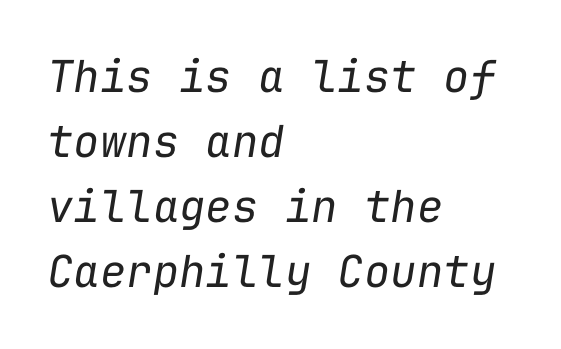
Q: Is the text bold? A: No.
Q: Is the text italic (slanted)? A: Yes, it leans right by about 9 degrees.
Q: Is the text underlined? A: No.
Q: How is the paragraph aligned? A: Left-aligned.
Q: Is the spacing between letters normal or unusually wide? A: Normal.
Q: Is the spacing between lines tight, normal or loose? A: Normal.
Q: Width (condensed, normal, or wide)? A: Normal.
Q: Stroke contrast? A: Low.
Q: x-height? A: Medium.
Q: Monospaced? A: Yes.
